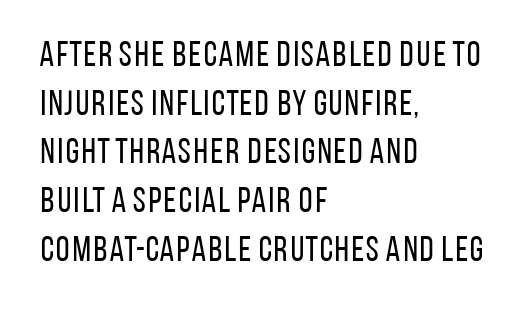
Q: Is the text bold? A: No.
Q: Is the text italic (slanted)? A: No, it is upright.
Q: Is the typeface a serif or a sans-serif typeface? A: Sans-serif.
Q: Is the text underlined? A: No.
Q: How is the paragraph aligned? A: Left-aligned.
Q: Is the spacing between letters normal or unusually wide? A: Normal.
Q: Is the spacing between lines tight, normal or loose? A: Normal.
Q: Width (condensed, normal, or wide)? A: Condensed.
Q: Stroke contrast? A: Low.
Q: x-height? A: Large.
Q: Monospaced? A: No.
